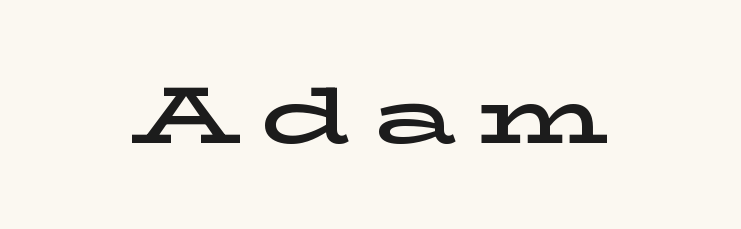
Q: Is the text italic (slanted)? A: No, it is upright.
Q: Is the typeface a serif or a sans-serif typeface? A: Serif.
Q: Is the text underlined? A: No.
Q: How is the paragraph aligned? A: Centered.
Q: Is the spacing between letters normal or unusually wide? A: Unusually wide.
Q: Width (condensed, normal, or wide)? A: Wide.
Q: Stroke contrast? A: Low.
Q: x-height? A: Medium.
Q: Monospaced? A: No.
